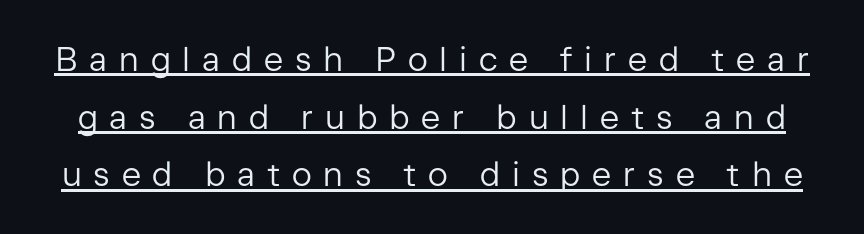
{"serif": "no", "italic": "no", "bold": "no", "weight": "regular", "width": "normal", "stroke_contrast": "low", "x_height": "medium", "monospaced": "no", "underline": "yes", "line_spacing_ratio": 1.75, "letter_spacing": "wide", "letter_spacing_em": 0.36, "glyph_px": 33}
